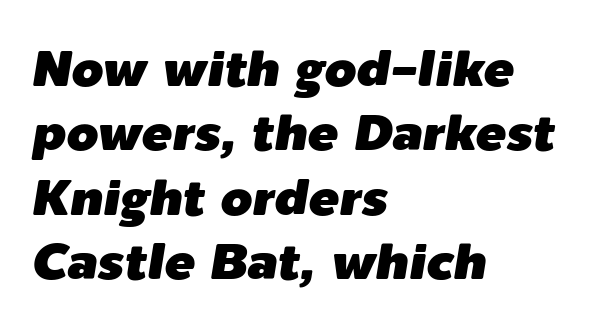
{"italic": "yes", "lean": "right", "slant_degrees": 9, "width": "normal", "stroke_contrast": "low", "x_height": "medium", "monospaced": "no", "underline": "no", "align": "left", "line_spacing": "normal", "line_spacing_ratio": 1.26, "letter_spacing": "normal", "letter_spacing_em": 0.0, "glyph_px": 51}
